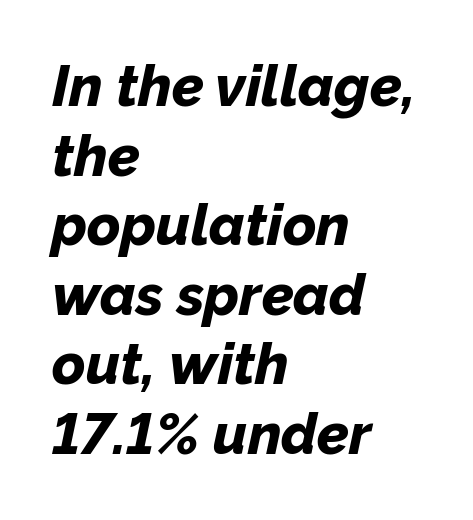
Q: Is the text bold? A: Yes.
Q: Is the text italic (slanted)? A: Yes, it leans right by about 12 degrees.
Q: Is the text underlined? A: No.
Q: How is the paragraph aligned? A: Left-aligned.
Q: Is the spacing between letters normal or unusually wide? A: Normal.
Q: Width (condensed, normal, or wide)? A: Normal.
Q: Stroke contrast? A: Low.
Q: x-height? A: Medium.
Q: Monospaced? A: No.
